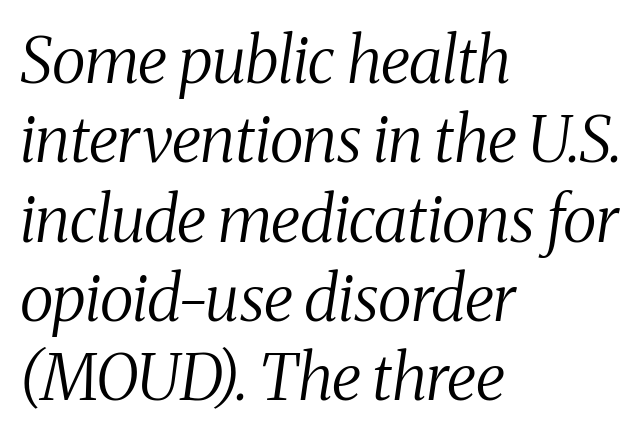
The image shows 64 px regular-weight, condensed serif type, italic (leaning right); set left-aligned, line spacing 1.24x, normal letter spacing, not underlined; medium stroke contrast and a medium x-height.
